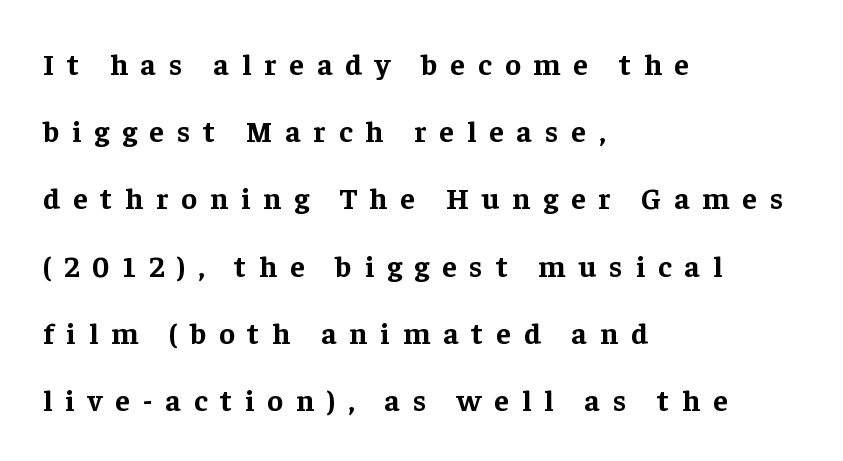
Q: Is the text bold? A: Yes.
Q: Is the text italic (slanted)? A: No, it is upright.
Q: Is the typeface a serif or a sans-serif typeface? A: Serif.
Q: Is the text underlined? A: No.
Q: How is the paragraph aligned? A: Left-aligned.
Q: Is the spacing between letters normal or unusually wide? A: Unusually wide.
Q: Is the spacing between lines tight, normal or loose? A: Loose.
Q: Width (condensed, normal, or wide)? A: Normal.
Q: Stroke contrast? A: Low.
Q: x-height? A: Medium.
Q: Monospaced? A: No.
